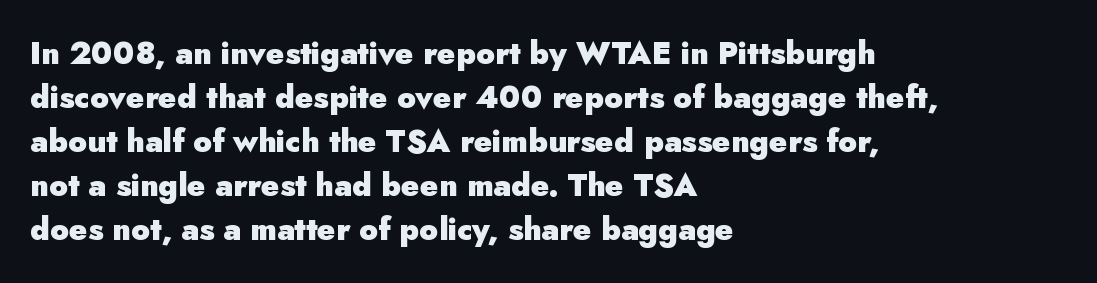
The image shows 31 px heavy sans-serif type, upright; set left-aligned, normal line spacing (1.42x), normal letter spacing, not underlined; low stroke contrast and a small x-height.
